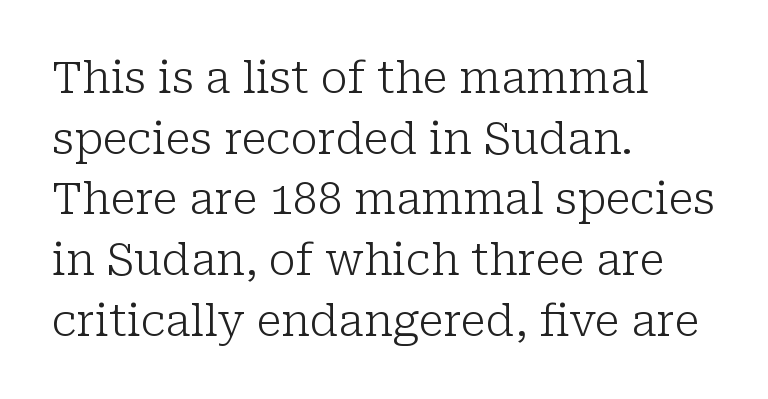
The image shows 44 px light serif type, upright; set left-aligned, normal line spacing (1.38x), normal letter spacing, not underlined; low stroke contrast and a medium x-height.
